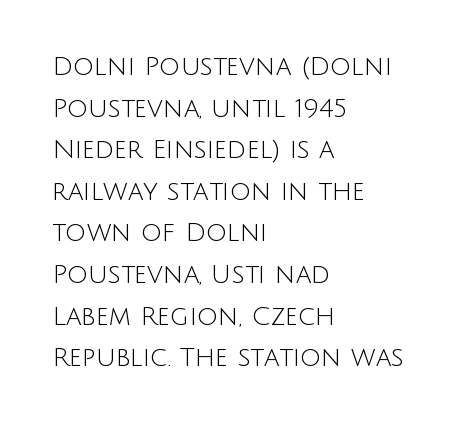
Rule under the text: the space is simply empty. One-word summary of the alignment: left. Stroke thickness stays within the range of a standard reading face or lighter. Rows of type keep a routine distance in the vertical direction. Ascenders rise straight up at ninety degrees. The tracking reads as untouched default to a designer's eye.
